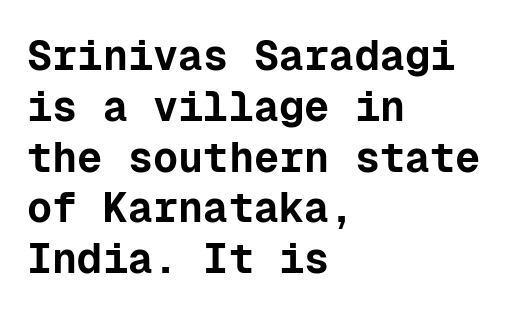
The image shows 42 px bold sans-serif type, upright, monospaced; set left-aligned, line spacing 1.21x, normal letter spacing, not underlined; low stroke contrast and a medium x-height.
